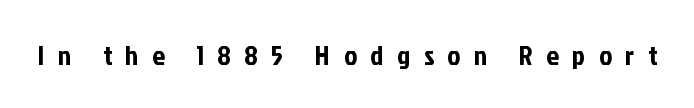
Q: Is the text italic (slanted)? A: No, it is upright.
Q: Is the typeface a serif or a sans-serif typeface? A: Sans-serif.
Q: Is the text underlined? A: No.
Q: Is the spacing between letters normal or unusually wide? A: Unusually wide.
Q: Width (condensed, normal, or wide)? A: Condensed.
Q: Stroke contrast? A: Low.
Q: x-height? A: Medium.
Q: Monospaced? A: No.
